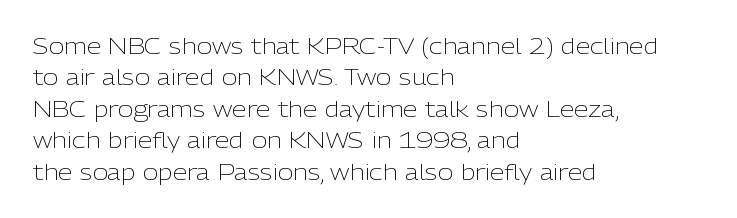
Q: Is the text bold? A: No.
Q: Is the text italic (slanted)? A: No, it is upright.
Q: Is the text underlined? A: No.
Q: How is the paragraph aligned? A: Left-aligned.
Q: Is the spacing between letters normal or unusually wide? A: Normal.
Q: Is the spacing between lines tight, normal or loose? A: Normal.
